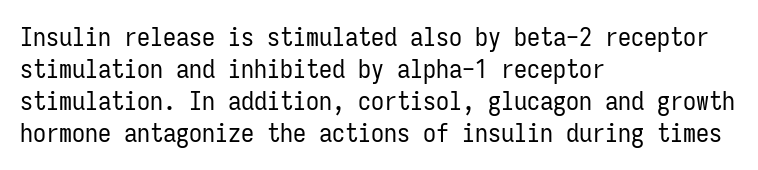
Q: Is the text bold? A: No.
Q: Is the text italic (slanted)? A: No, it is upright.
Q: Is the text underlined? A: No.
Q: How is the paragraph aligned? A: Left-aligned.
Q: Is the spacing between letters normal or unusually wide? A: Normal.
